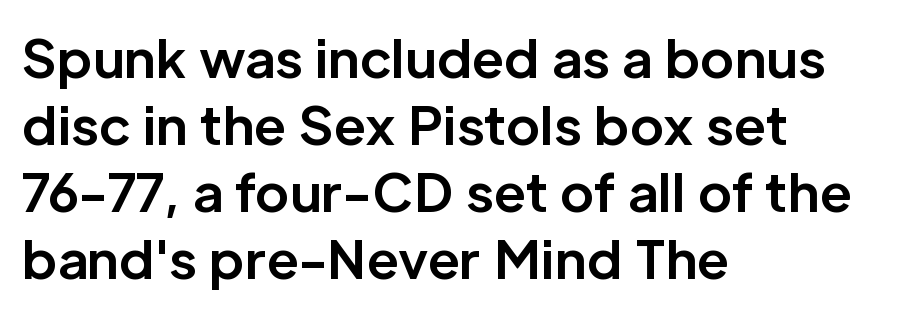
Q: Is the text bold? A: Yes.
Q: Is the text italic (slanted)? A: No, it is upright.
Q: Is the typeface a serif or a sans-serif typeface? A: Sans-serif.
Q: Is the text underlined? A: No.
Q: How is the paragraph aligned? A: Left-aligned.
Q: Is the spacing between letters normal or unusually wide? A: Normal.
Q: Is the spacing between lines tight, normal or loose? A: Normal.
Q: Width (condensed, normal, or wide)? A: Normal.
Q: Stroke contrast? A: Low.
Q: x-height? A: Medium.
Q: Monospaced? A: No.
